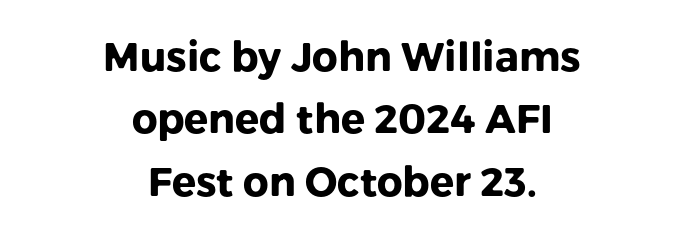
The image shows 40 px heavy sans-serif type, upright; set centered, normal line spacing (1.56x), normal letter spacing, not underlined; low stroke contrast and a medium x-height.
